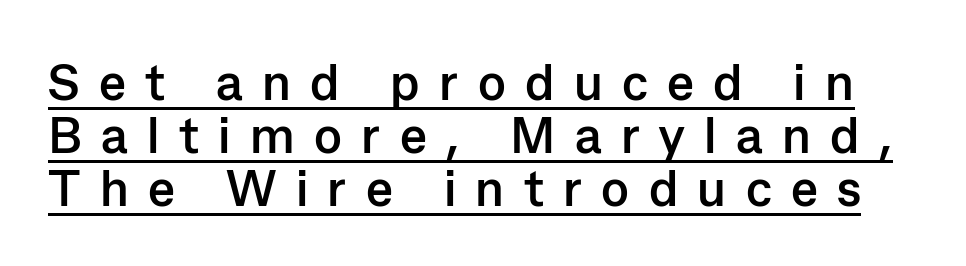
{"serif": "no", "italic": "no", "bold": "yes", "weight": "semibold", "width": "normal", "stroke_contrast": "low", "x_height": "medium", "monospaced": "no", "underline": "yes", "line_spacing": "tight", "line_spacing_ratio": 1.04, "letter_spacing": "wide", "letter_spacing_em": 0.38, "glyph_px": 51}
